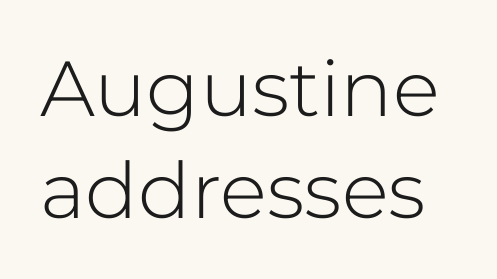
Q: Is the text bold? A: No.
Q: Is the text italic (slanted)? A: No, it is upright.
Q: Is the typeface a serif or a sans-serif typeface? A: Sans-serif.
Q: Is the text underlined? A: No.
Q: Is the spacing between letters normal or unusually wide? A: Normal.
Q: Is the spacing between lines tight, normal or loose? A: Normal.
Q: Width (condensed, normal, or wide)? A: Normal.
Q: Stroke contrast? A: Low.
Q: x-height? A: Medium.
Q: Monospaced? A: No.
